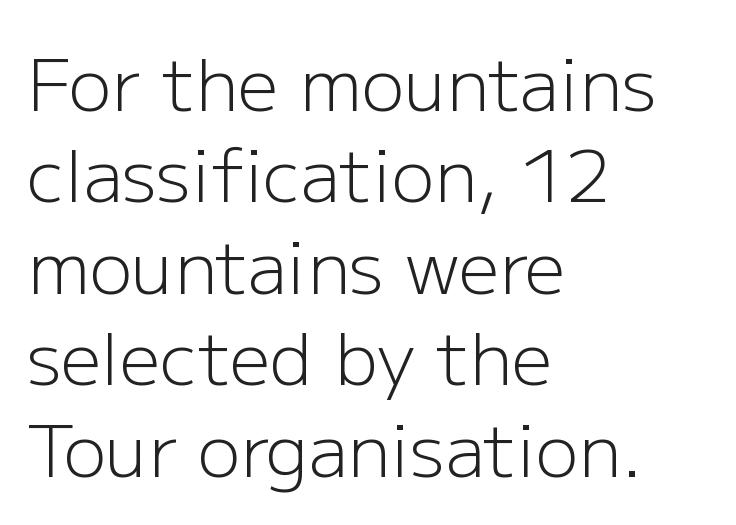
{"serif": "no", "italic": "no", "bold": "no", "weight": "light", "width": "normal", "stroke_contrast": "low", "x_height": "medium", "monospaced": "no", "underline": "no", "align": "left", "line_spacing": "normal", "line_spacing_ratio": 1.27, "letter_spacing": "normal", "letter_spacing_em": 0.0, "glyph_px": 72}
